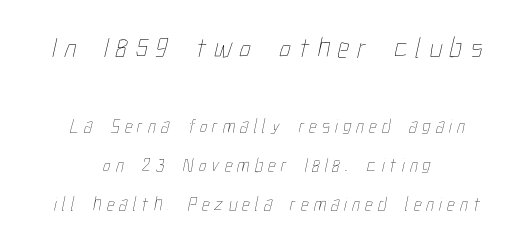
Think standard paragraph weight, or any step lighter than that. Each letter keeps its own natural width here, so spacing adapts to shape. Caption: expanded tracking, letters set apart. Lines of text with bare space underneath.
